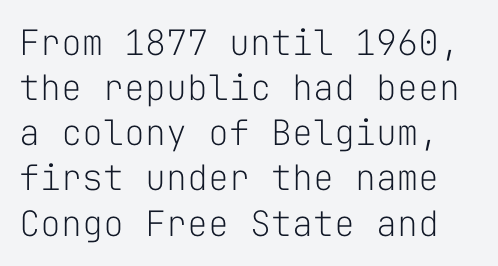
The image shows 35 px light sans-serif type, upright, monospaced; set normal line spacing (1.29x), normal letter spacing, not underlined; low stroke contrast and a medium x-height.
